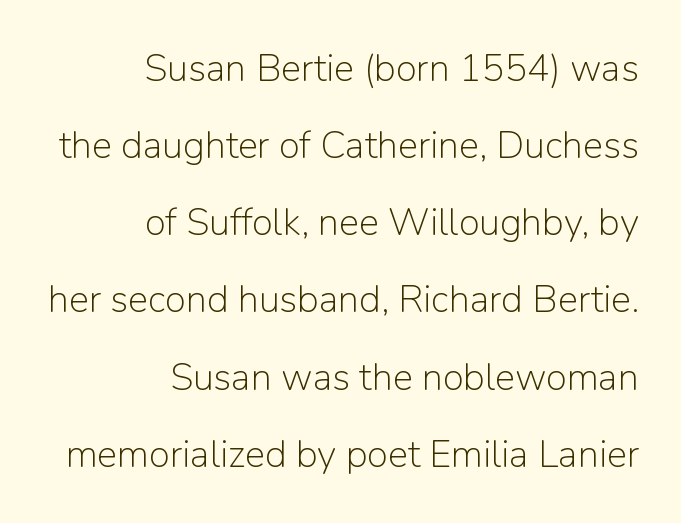
Q: Is the text bold? A: No.
Q: Is the text italic (slanted)? A: No, it is upright.
Q: Is the typeface a serif or a sans-serif typeface? A: Sans-serif.
Q: Is the text underlined? A: No.
Q: How is the paragraph aligned? A: Right-aligned.
Q: Is the spacing between letters normal or unusually wide? A: Normal.
Q: Is the spacing between lines tight, normal or loose? A: Loose.
Q: Width (condensed, normal, or wide)? A: Normal.
Q: Stroke contrast? A: Low.
Q: x-height? A: Medium.
Q: Monospaced? A: No.
